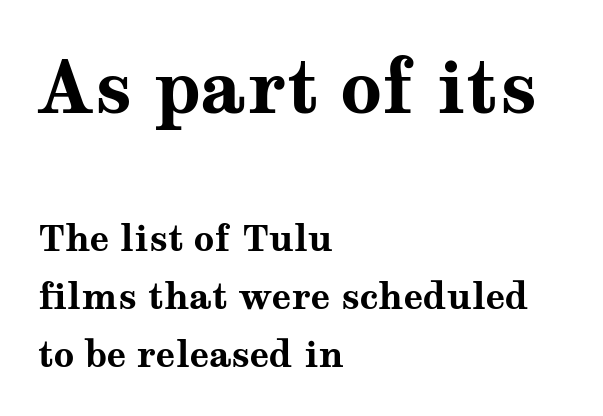
The image shows 73 px bold, wide serif type, upright; set left-aligned, normal line spacing (1.61x), normal letter spacing, not underlined; the first (top) block is 2.03x larger; medium stroke contrast and a medium x-height.
